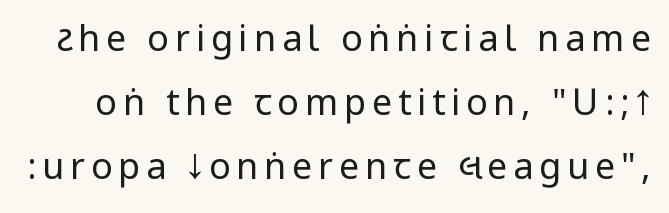
Q: Is the text bold? A: No.
Q: Is the text italic (slanted)? A: No, it is upright.
Q: Is the typeface a serif or a sans-serif typeface? A: Sans-serif.
Q: Is the text underlined? A: No.
Q: Width (condensed, normal, or wide)? A: Condensed.
Q: Stroke contrast? A: Low.
